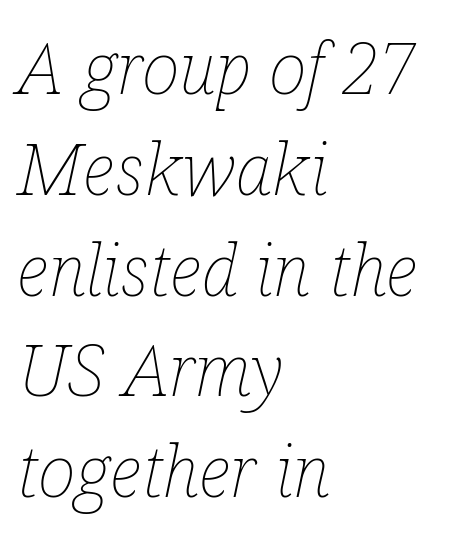
Q: Is the text bold? A: No.
Q: Is the text italic (slanted)? A: Yes, it leans right by about 12 degrees.
Q: Is the text underlined? A: No.
Q: How is the paragraph aligned? A: Left-aligned.
Q: Is the spacing between letters normal or unusually wide? A: Normal.
Q: Is the spacing between lines tight, normal or loose? A: Normal.
Q: Width (condensed, normal, or wide)? A: Condensed.
Q: Stroke contrast? A: Low.
Q: x-height? A: Medium.
Q: Monospaced? A: No.
